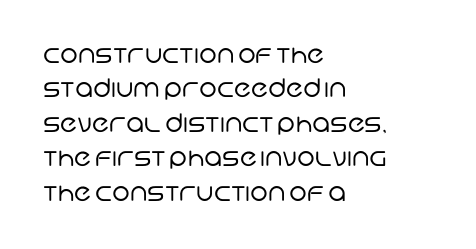
The image shows 25 px text type; set left-aligned, normal line spacing (1.38x), normal letter spacing, not underlined.
